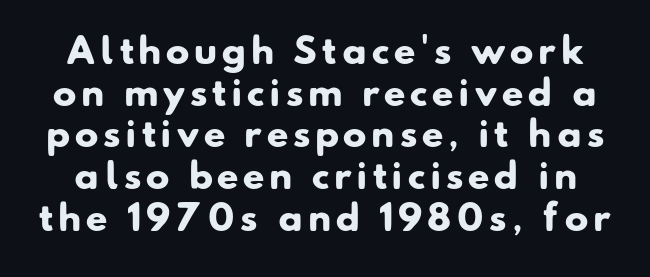
You could not count columns in this text — the font is proportionally spaced. This sample uses a sans-serif face. Check the space under the baseline: it is left empty. Caption: bold face, heavy strokes.
